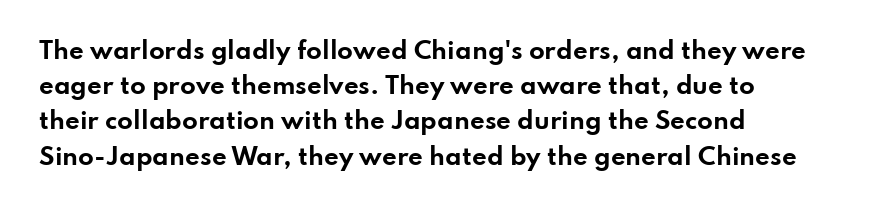
{"italic": "no", "bold": "yes", "underline": "no", "align": "left", "line_spacing": "normal", "line_spacing_ratio": 1.53, "letter_spacing": "normal", "letter_spacing_em": 0.0, "glyph_px": 23}
